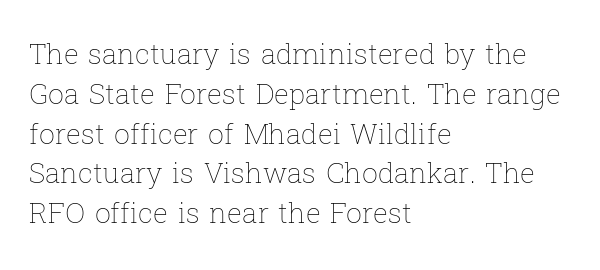
The image shows 28 px thin type, upright; set left-aligned, normal line spacing (1.42x), normal letter spacing, not underlined; low stroke contrast and a medium x-height.
